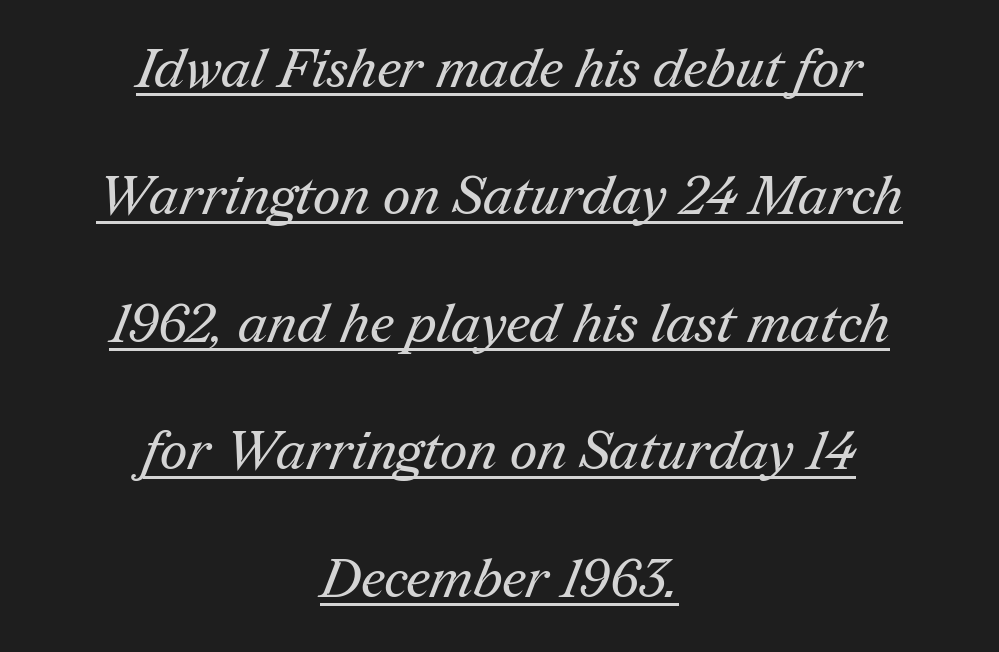
The image shows 54 px regular-weight serif type; set centered, loose line spacing (2.36x), normal letter spacing, underlined; medium stroke contrast and a medium x-height.
